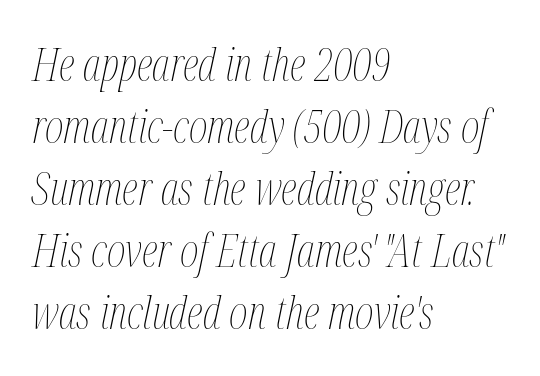
Q: Is the text bold? A: No.
Q: Is the text italic (slanted)? A: Yes, it leans right by about 12 degrees.
Q: Is the text underlined? A: No.
Q: How is the paragraph aligned? A: Left-aligned.
Q: Is the spacing between letters normal or unusually wide? A: Normal.
Q: Is the spacing between lines tight, normal or loose? A: Normal.
Q: Width (condensed, normal, or wide)? A: Condensed.
Q: Stroke contrast? A: Medium.
Q: x-height? A: Medium.
Q: Monospaced? A: No.
